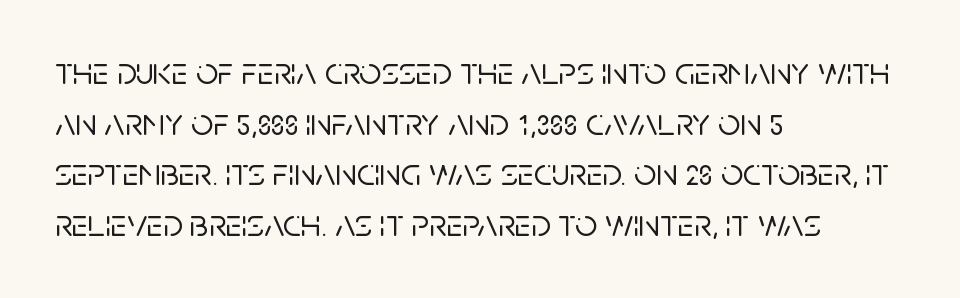
Q: Is the text italic (slanted)? A: No, it is upright.
Q: Is the typeface a serif or a sans-serif typeface? A: Sans-serif.
Q: Is the text underlined? A: No.
Q: How is the paragraph aligned? A: Left-aligned.
Q: Is the spacing between letters normal or unusually wide? A: Normal.
Q: Is the spacing between lines tight, normal or loose? A: Normal.
Q: Width (condensed, normal, or wide)? A: Normal.
Q: Stroke contrast? A: Low.
Q: x-height? A: Large.
Q: Monospaced? A: No.
